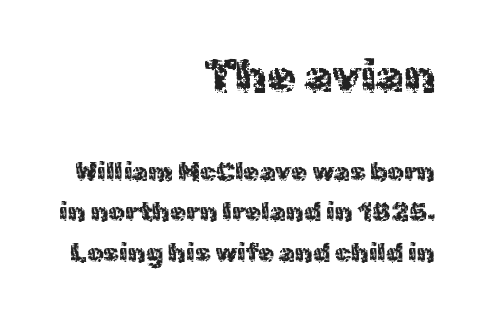
Q: Is the text bold? A: No.
Q: Is the text italic (slanted)? A: No, it is upright.
Q: Is the typeface a serif or a sans-serif typeface? A: Sans-serif.
Q: Is the text underlined? A: No.
Q: How is the paragraph aligned? A: Right-aligned.
Q: Is the spacing between letters normal or unusually wide? A: Normal.
Q: Is the spacing between lines tight, normal or loose? A: Normal.
Q: Which block of text is set in a larger size, the first (top) or the second (bottom)? A: The first (top) one.
Q: Width (condensed, normal, or wide)? A: Normal.
Q: x-height? A: Medium.
Q: Monospaced? A: No.
